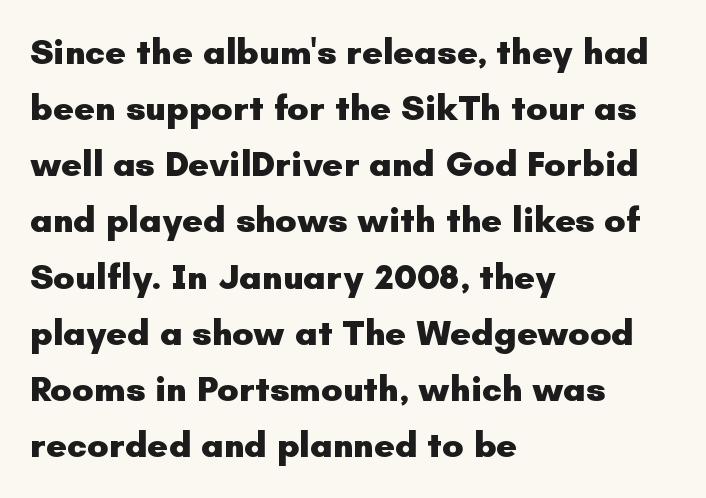
{"serif": "no", "italic": "no", "bold": "yes", "weight": "heavy", "width": "normal", "stroke_contrast": "low", "x_height": "small", "monospaced": "no", "underline": "no", "align": "left", "line_spacing": "normal", "line_spacing_ratio": 1.56, "letter_spacing": "normal", "letter_spacing_em": 0.0, "glyph_px": 36}
